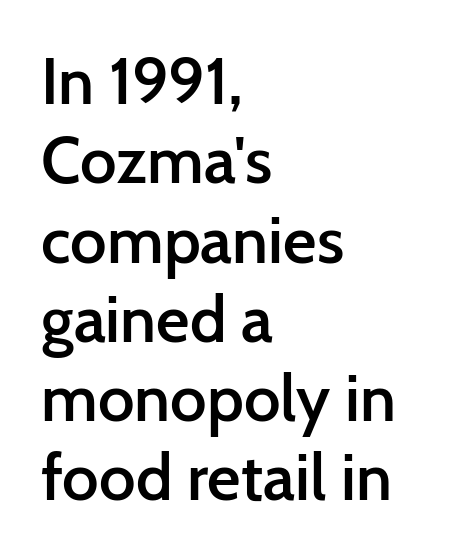
The passage shown is not underscored anywhere. The face used here is proportionally spaced, like ordinary book or web type. Emphasis by weight is partial: semibold. Unlike a traditional serif, this face leaves its strokes unadorned. No extra tracking has been applied to these lines.
